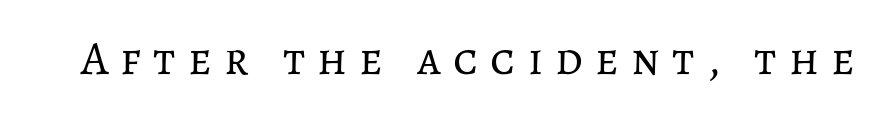
The weight would be labelled regular, book, light, or lighter still. Observe the wide spacing: letters keep a clear distance from each other. The passage shown is typed in a proportional face where columns would drift. The string is rendered with underlining switched off. When letters stand straight like this, we call the style roman or upright.
